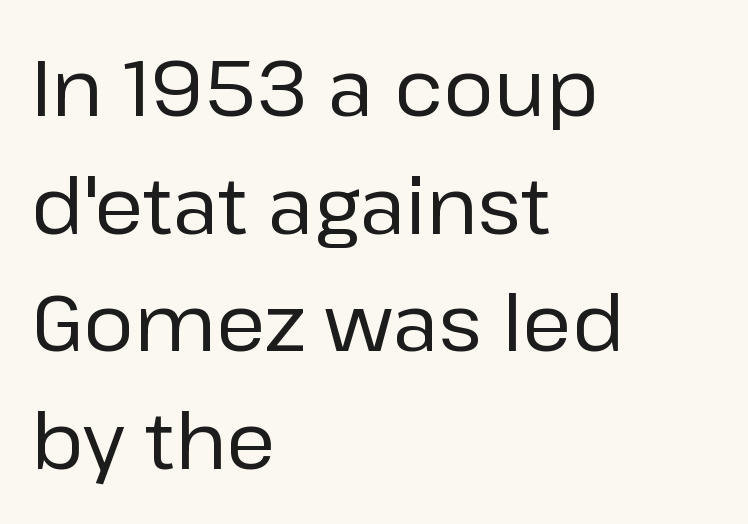
{"serif": "no", "italic": "no", "bold": "no", "weight": "regular", "width": "normal", "stroke_contrast": "low", "x_height": "medium", "monospaced": "no", "underline": "no", "align": "left", "line_spacing": "normal", "line_spacing_ratio": 1.49, "letter_spacing": "normal", "letter_spacing_em": 0.0, "glyph_px": 79}
